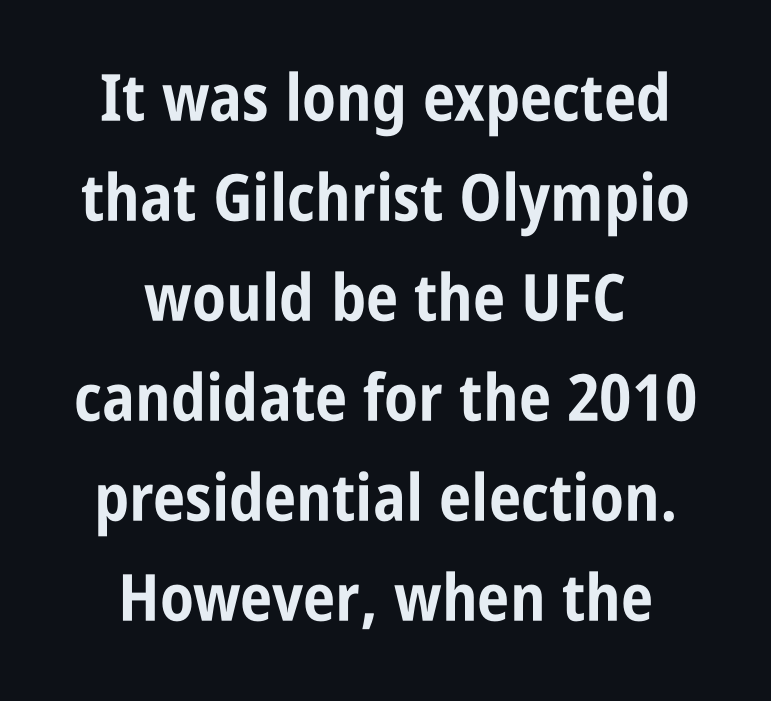
Q: Is the text bold? A: Yes.
Q: Is the text italic (slanted)? A: No, it is upright.
Q: Is the typeface a serif or a sans-serif typeface? A: Sans-serif.
Q: Is the text underlined? A: No.
Q: How is the paragraph aligned? A: Centered.
Q: Is the spacing between letters normal or unusually wide? A: Normal.
Q: Is the spacing between lines tight, normal or loose? A: Normal.
Q: Width (condensed, normal, or wide)? A: Condensed.
Q: Stroke contrast? A: Low.
Q: x-height? A: Large.
Q: Monospaced? A: No.
